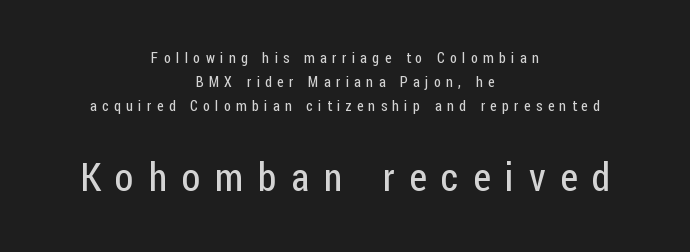
The image shows 38 px regular-weight, condensed sans-serif type, upright; set centered, line spacing 1.71x, unusually wide letter spacing (+0.39 em), not underlined; the second (bottom) block is 2.71x larger; low stroke contrast and a medium x-height.
